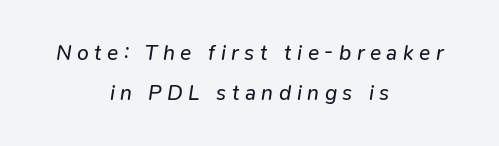
The image shows 21 px text type, italic (leaning right); set centered, loose line spacing (1.9x), unusually wide letter spacing (+0.26 em), not underlined.
